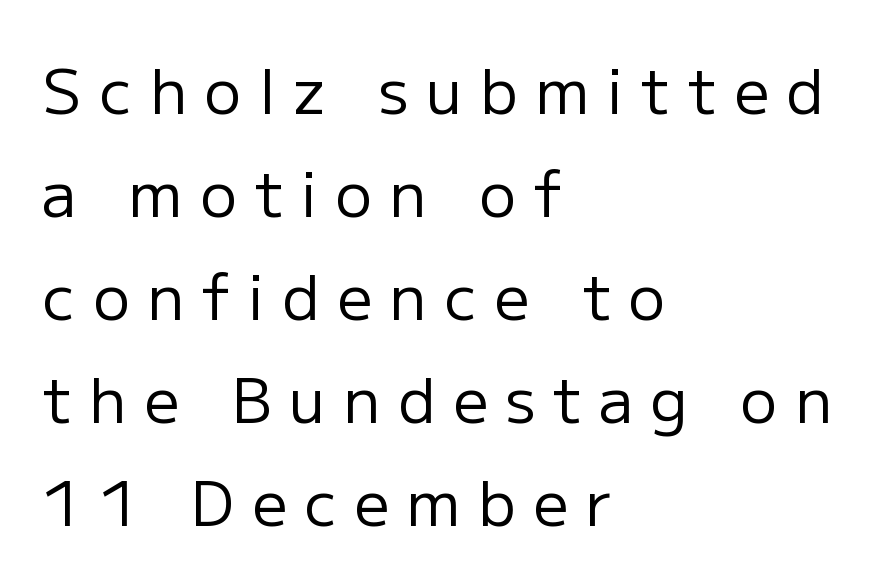
Q: Is the text bold? A: No.
Q: Is the text italic (slanted)? A: No, it is upright.
Q: Is the typeface a serif or a sans-serif typeface? A: Sans-serif.
Q: Is the text underlined? A: No.
Q: How is the paragraph aligned? A: Left-aligned.
Q: Is the spacing between letters normal or unusually wide? A: Unusually wide.
Q: Is the spacing between lines tight, normal or loose? A: Normal.
Q: Width (condensed, normal, or wide)? A: Normal.
Q: Stroke contrast? A: Low.
Q: x-height? A: Medium.
Q: Monospaced? A: No.
